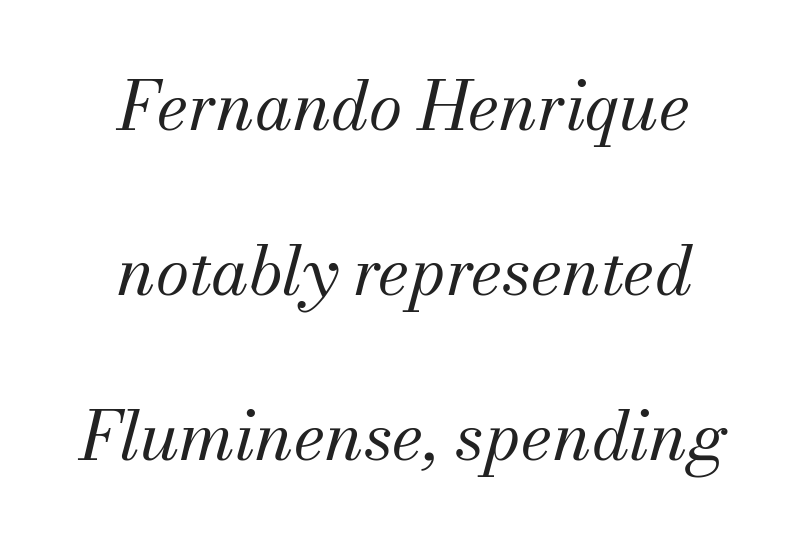
{"serif": "yes", "italic": "yes", "lean": "right", "slant_degrees": 13, "bold": "no", "weight": "regular", "width": "normal", "stroke_contrast": "medium", "x_height": "small", "monospaced": "no", "underline": "no", "align": "center", "line_spacing": "loose", "line_spacing_ratio": 2.43, "letter_spacing": "normal", "letter_spacing_em": 0.0, "glyph_px": 68}
